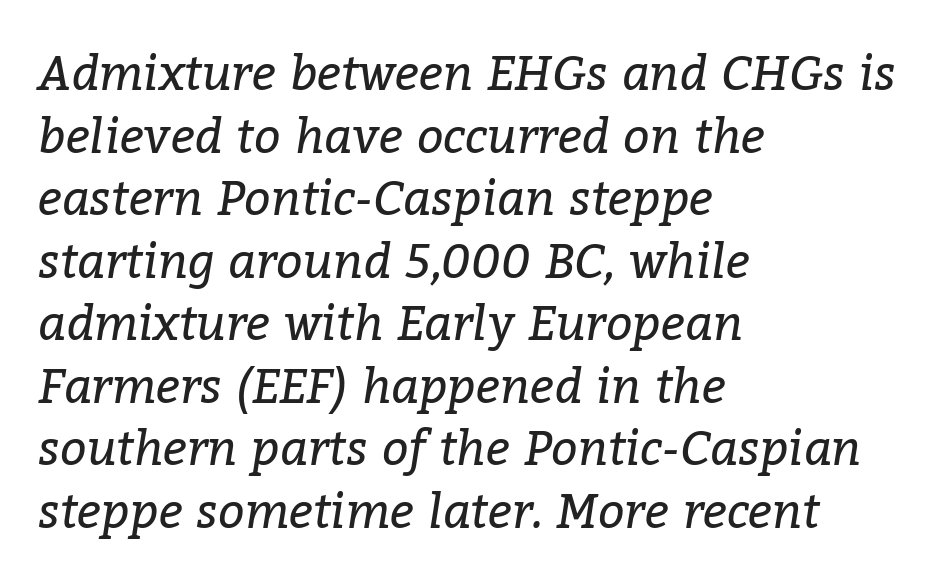
Underlining? Definitely not there. Do the characters align in a grid? No, the font is proportional. All the whitespace from short lines collects on the right. This is oblique type, the kind used for emphasis or titles. The tracking reads as untouched default to a designer's eye. Caption: face not bold, strokes unweighted.
